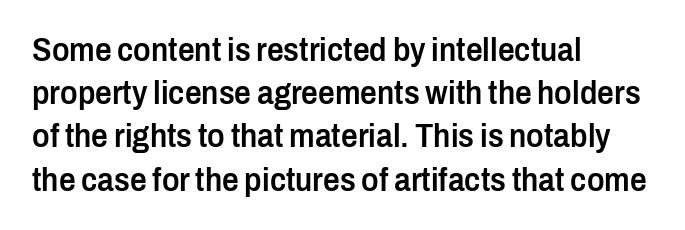
{"serif": "no", "italic": "no", "bold": "semi", "weight": "semibold", "width": "condensed", "stroke_contrast": "low", "x_height": "medium", "monospaced": "no", "underline": "no", "align": "left", "line_spacing": "normal", "line_spacing_ratio": 1.31, "letter_spacing": "normal", "letter_spacing_em": 0.0, "glyph_px": 33}
